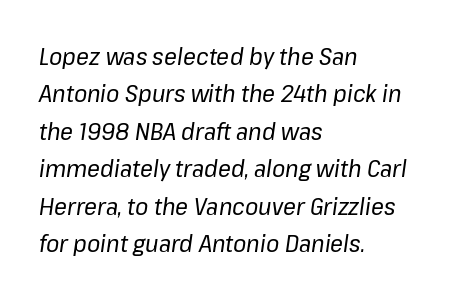
Q: Is the text bold? A: No.
Q: Is the text italic (slanted)? A: Yes, it leans right by about 8 degrees.
Q: Is the text underlined? A: No.
Q: How is the paragraph aligned? A: Left-aligned.
Q: Is the spacing between letters normal or unusually wide? A: Normal.
Q: Is the spacing between lines tight, normal or loose? A: Normal.
